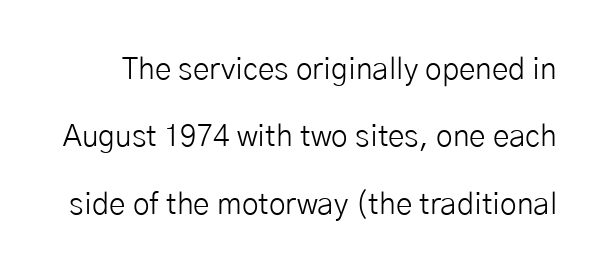
{"serif": "no", "italic": "no", "bold": "no", "weight": "light", "width": "normal", "stroke_contrast": "low", "x_height": "medium", "monospaced": "no", "underline": "no", "line_spacing": "loose", "line_spacing_ratio": 2.25, "letter_spacing": "normal", "letter_spacing_em": 0.0, "glyph_px": 30}
